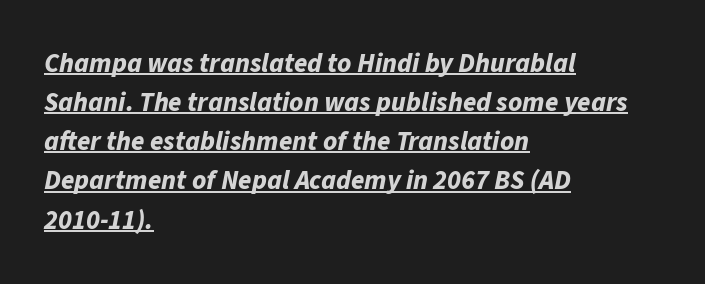
Q: Is the text bold? A: Yes.
Q: Is the text italic (slanted)? A: Yes, it leans right by about 11 degrees.
Q: Is the text underlined? A: Yes.
Q: How is the paragraph aligned? A: Left-aligned.
Q: Is the spacing between letters normal or unusually wide? A: Normal.
Q: Is the spacing between lines tight, normal or loose? A: Normal.
